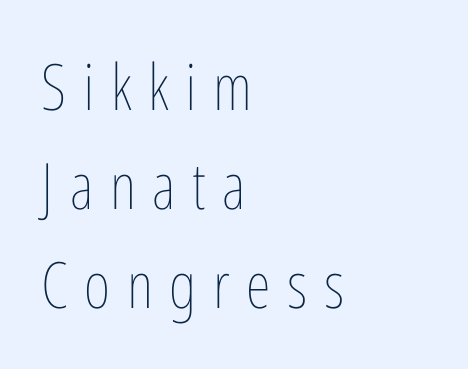
{"italic": "no", "bold": "no", "weight": "thin", "width": "condensed", "stroke_contrast": "low", "x_height": "medium", "monospaced": "no", "underline": "no", "align": "left", "line_spacing": "normal", "line_spacing_ratio": 1.55, "letter_spacing": "wide", "letter_spacing_em": 0.26, "glyph_px": 64}
